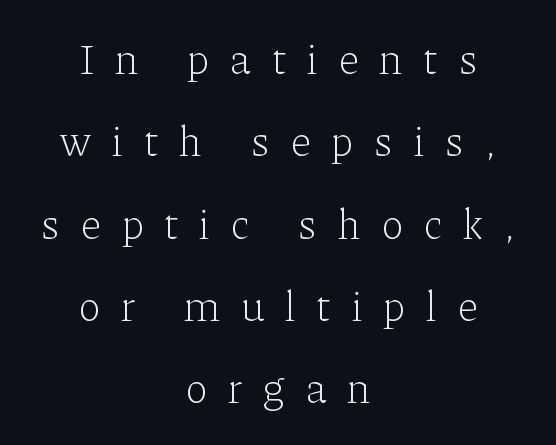
Q: Is the text bold? A: No.
Q: Is the text italic (slanted)? A: No, it is upright.
Q: Is the typeface a serif or a sans-serif typeface? A: Serif.
Q: Is the text underlined? A: No.
Q: How is the paragraph aligned? A: Centered.
Q: Is the spacing between letters normal or unusually wide? A: Unusually wide.
Q: Is the spacing between lines tight, normal or loose? A: Loose.
Q: Width (condensed, normal, or wide)? A: Normal.
Q: Stroke contrast? A: Low.
Q: x-height? A: Medium.
Q: Monospaced? A: No.
